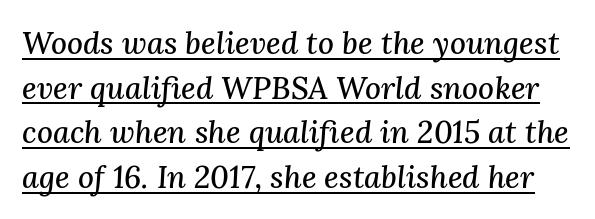
The image shows 31 px serif type, italic (leaning right); set normal line spacing (1.44x), normal letter spacing, underlined; medium stroke contrast and a medium x-height.
